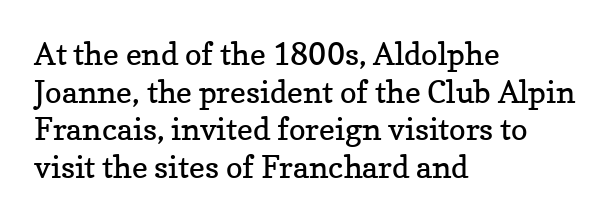
Q: Is the text bold? A: No.
Q: Is the text italic (slanted)? A: No, it is upright.
Q: Is the typeface a serif or a sans-serif typeface? A: Serif.
Q: Is the text underlined? A: No.
Q: How is the paragraph aligned? A: Left-aligned.
Q: Is the spacing between letters normal or unusually wide? A: Normal.
Q: Width (condensed, normal, or wide)? A: Normal.
Q: Stroke contrast? A: Low.
Q: x-height? A: Medium.
Q: Monospaced? A: No.
